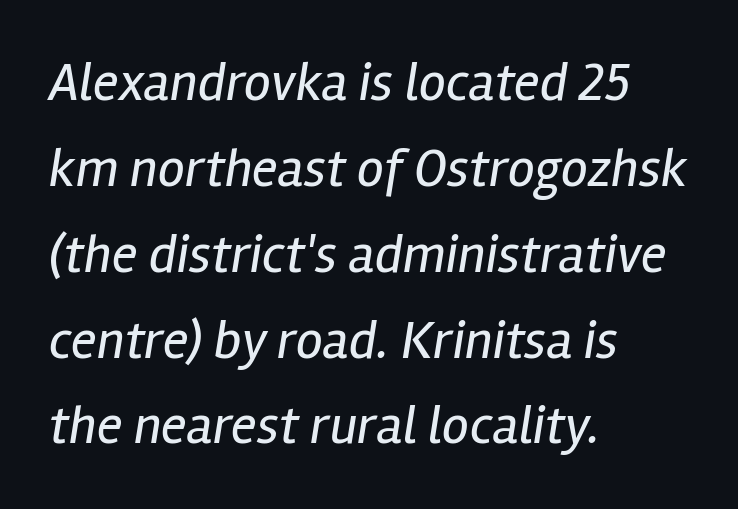
Q: Is the text bold? A: No.
Q: Is the text italic (slanted)? A: Yes, it leans right by about 12 degrees.
Q: Is the text underlined? A: No.
Q: How is the paragraph aligned? A: Left-aligned.
Q: Is the spacing between letters normal or unusually wide? A: Normal.
Q: Is the spacing between lines tight, normal or loose? A: Normal.
Q: Width (condensed, normal, or wide)? A: Condensed.
Q: Stroke contrast? A: Low.
Q: x-height? A: Medium.
Q: Monospaced? A: No.
